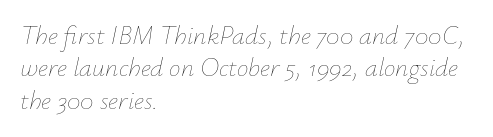
Q: Is the text bold? A: No.
Q: Is the text italic (slanted)? A: Yes, it leans right by about 12 degrees.
Q: Is the text underlined? A: No.
Q: How is the paragraph aligned? A: Left-aligned.
Q: Is the spacing between letters normal or unusually wide? A: Normal.
Q: Is the spacing between lines tight, normal or loose? A: Normal.
